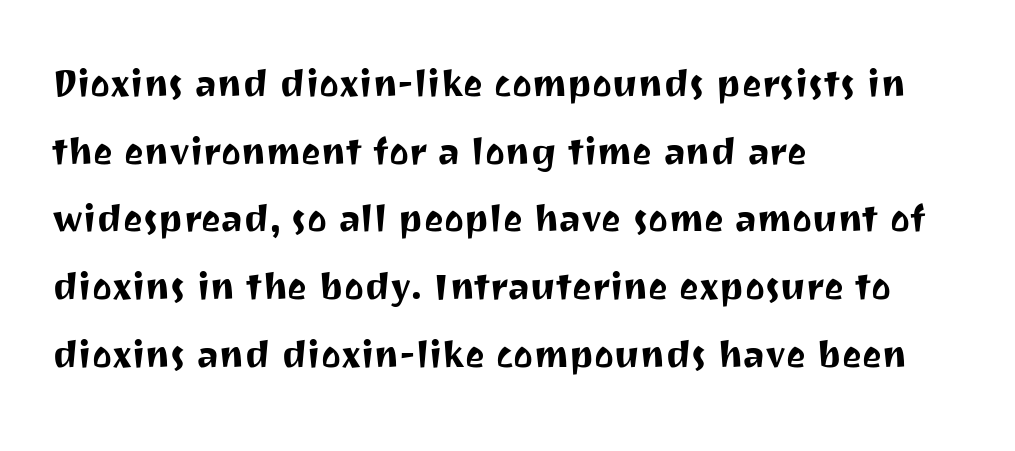
The string is rendered with underlining switched off. Does the copy run flush right? No — it runs flush left. Think of a printed novel: that variable character pitch is what you see here. One glance says typical: line gaps are just what's usual. Standard letterfit; no display-style spreading of the glyphs. Quick note: not italic, upright.
